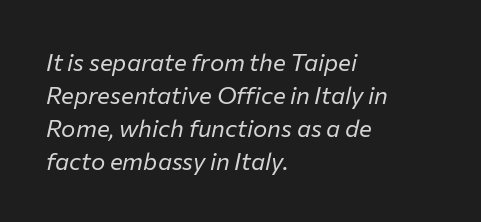
Q: Is the text bold? A: No.
Q: Is the text italic (slanted)? A: Yes, it leans right by about 12 degrees.
Q: Is the text underlined? A: No.
Q: How is the paragraph aligned? A: Left-aligned.
Q: Is the spacing between letters normal or unusually wide? A: Normal.
Q: Is the spacing between lines tight, normal or loose? A: Normal.
